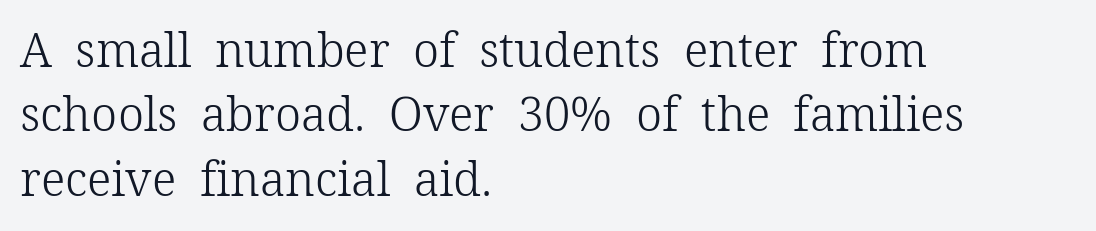
Q: Is the text bold? A: No.
Q: Is the text italic (slanted)? A: No, it is upright.
Q: Is the typeface a serif or a sans-serif typeface? A: Serif.
Q: Is the text underlined? A: No.
Q: How is the paragraph aligned? A: Left-aligned.
Q: Is the spacing between letters normal or unusually wide? A: Normal.
Q: Is the spacing between lines tight, normal or loose? A: Normal.
Q: Width (condensed, normal, or wide)? A: Normal.
Q: Stroke contrast? A: Low.
Q: x-height? A: Medium.
Q: Monospaced? A: No.
